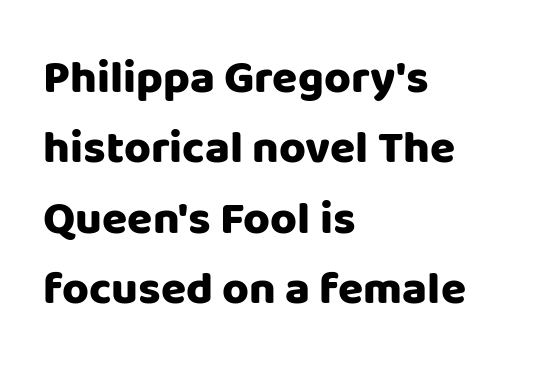
{"serif": "no", "italic": "no", "bold": "yes", "weight": "heavy", "width": "normal", "stroke_contrast": "low", "x_height": "large", "monospaced": "no", "underline": "no", "align": "left", "line_spacing": "normal", "line_spacing_ratio": 1.53, "letter_spacing": "normal", "letter_spacing_em": 0.0, "glyph_px": 46}
